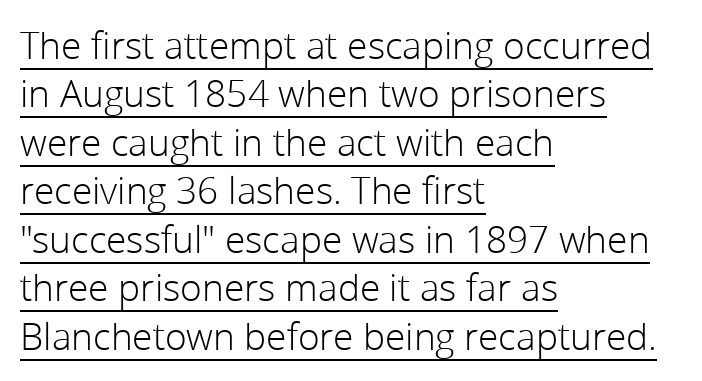
The image shows 37 px light sans-serif type, upright; set left-aligned, normal line spacing (1.31x), normal letter spacing, underlined; low stroke contrast and a medium x-height.
